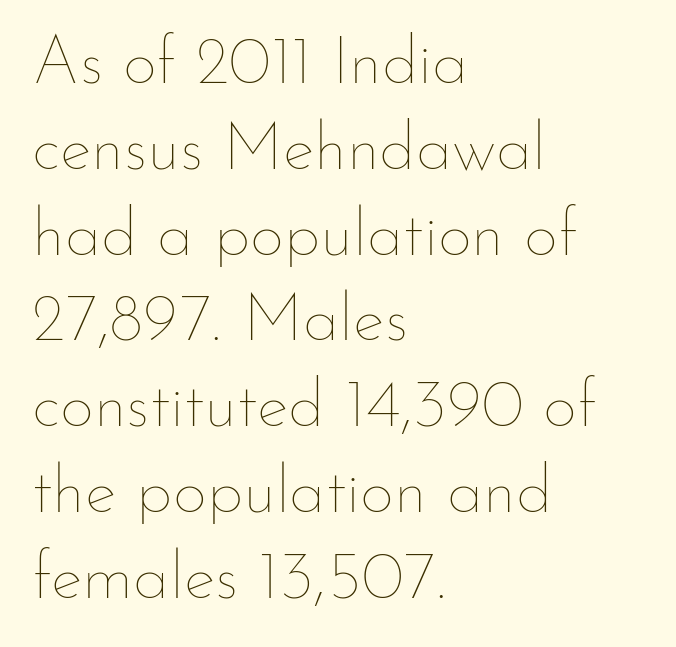
The passage shown is typed in a proportional face where columns would drift. This is roman type, the default non-slanted kind. Where is the straight margin? On the left. The lines sit at an ordinary, default distance from one another. Compared with typical body copy, the letter spacing here is the same.
